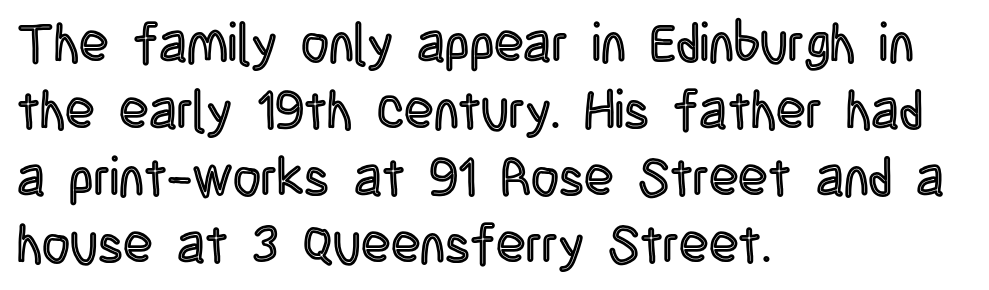
The image shows 54 px condensed type, upright; set left-aligned, line spacing 1.24x, normal letter spacing, not underlined; a large x-height.
